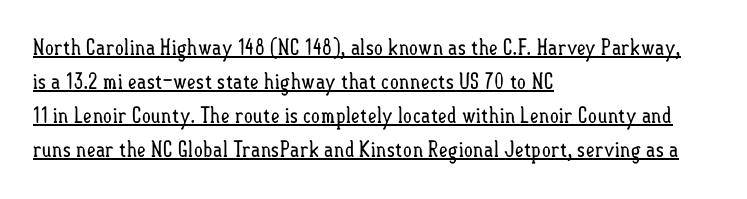
The image shows 22 px text type, upright; set left-aligned, normal line spacing (1.55x), normal letter spacing, underlined.
